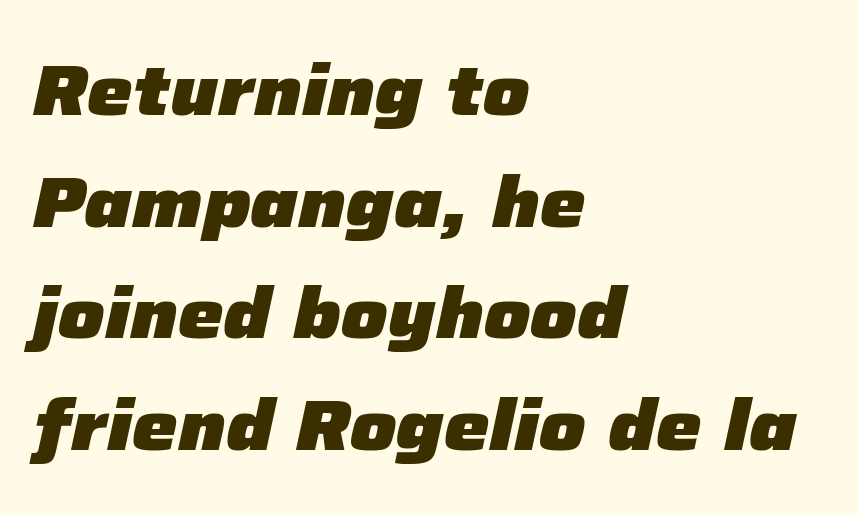
This is oblique type, the kind used for emphasis or titles. Heft: maximum for text — a bold. The letters sit at their default tracking, neither squeezed nor spread. Horizontally, the lines are justified to the leading edge only.
